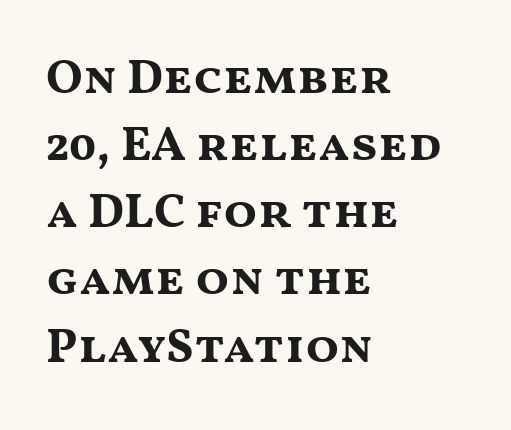
Q: Is the text bold? A: Yes.
Q: Is the text italic (slanted)? A: No, it is upright.
Q: Is the typeface a serif or a sans-serif typeface? A: Sans-serif.
Q: Is the text underlined? A: No.
Q: How is the paragraph aligned? A: Left-aligned.
Q: Is the spacing between letters normal or unusually wide? A: Normal.
Q: Is the spacing between lines tight, normal or loose? A: Normal.
Q: Width (condensed, normal, or wide)? A: Wide.
Q: Stroke contrast? A: Medium.
Q: x-height? A: Medium.
Q: Monospaced? A: No.
